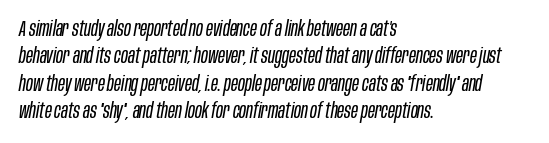
The area under the type is left untouched. Observe the ordinary spacing: letters are neighbours, not strangers. The ragged edge is on the right, which tells us the setting is flush left. The letters are slanted; this is an italic face. On a weight scale, this lands at 450 or below.
